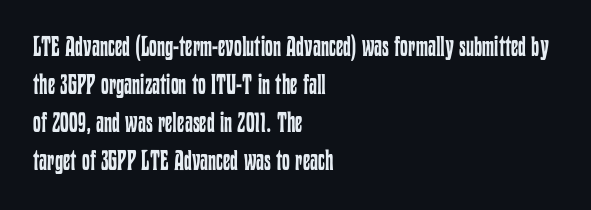
The image shows 28 px regular-weight, condensed type, upright; set left-aligned, normal line spacing (1.36x), normal letter spacing, not underlined; low stroke contrast and a medium x-height.
